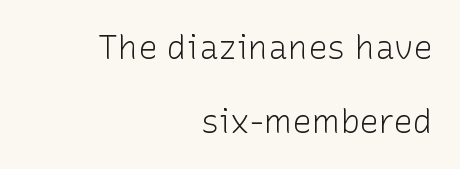
The image shows 33 px light sans-serif type, upright; set right-aligned, loose line spacing (2.24x), normal letter spacing, not underlined; low stroke contrast and a medium x-height.
